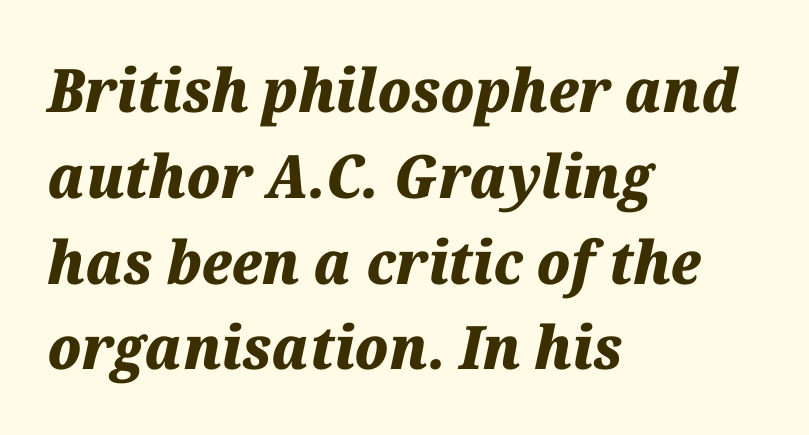
When letters slant like this, we call the style italic. Summary of weight: heavy, a full bold. In terms of letterspacing, this is plain default setting. Decoration check: the copy has no underline. You could not count columns in this text — the font is proportionally spaced.
